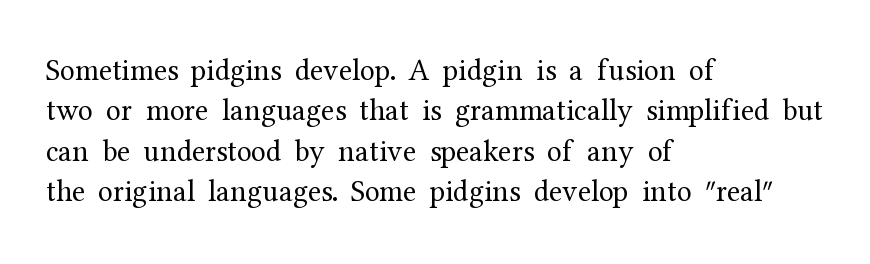
Default kerning and tracking; the words read as compact shapes. This sample has the flowing, uneven cadence of proportional lettering. Heft: none added — not bold. The gap between lines stays unmarked. Serif or sans? Serif — the stroke terminals have little feet.
